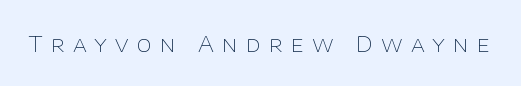
Only glyphs here, with clear space below each row. No extra ink here — the face is not bold. Letter spacing: wide. The typography opts for an upright posture over an oblique one.
